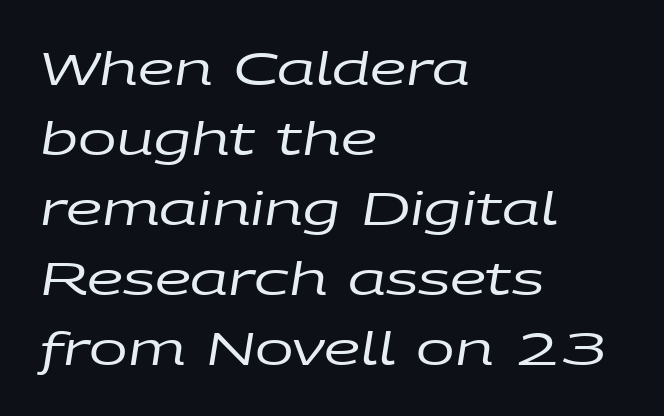
{"italic": "yes", "lean": "right", "slant_degrees": 9, "bold": "no", "weight": "regular", "width": "wide", "stroke_contrast": "low", "x_height": "large", "monospaced": "no", "underline": "no", "align": "left", "line_spacing": "normal", "line_spacing_ratio": 1.52, "letter_spacing": "normal", "letter_spacing_em": 0.0, "glyph_px": 46}
